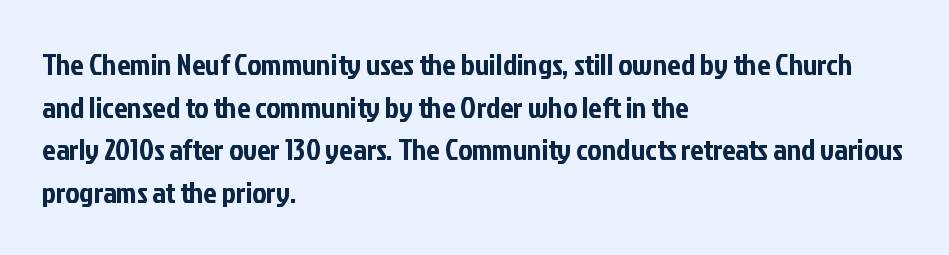
{"serif": "no", "italic": "no", "width": "condensed", "stroke_contrast": "low", "x_height": "medium", "monospaced": "no", "underline": "no", "align": "left", "line_spacing": "normal", "line_spacing_ratio": 1.42, "letter_spacing": "normal", "letter_spacing_em": 0.0, "glyph_px": 30}
